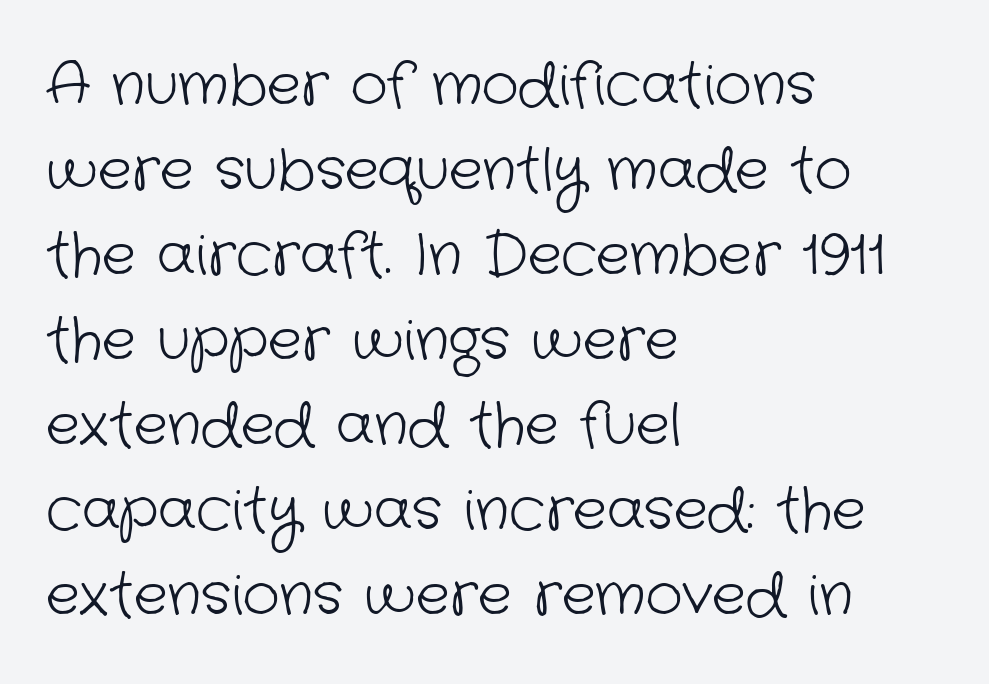
Letterform terminals end flat and unadorned throughout the passage. The designer left line spacing at the default. Words appear dense and cohesive because spacing is normal. Descenders are the only things crossing below the line. The passage shown is not bold in any degree. Do the characters align in a grid? No, the font is proportional.
